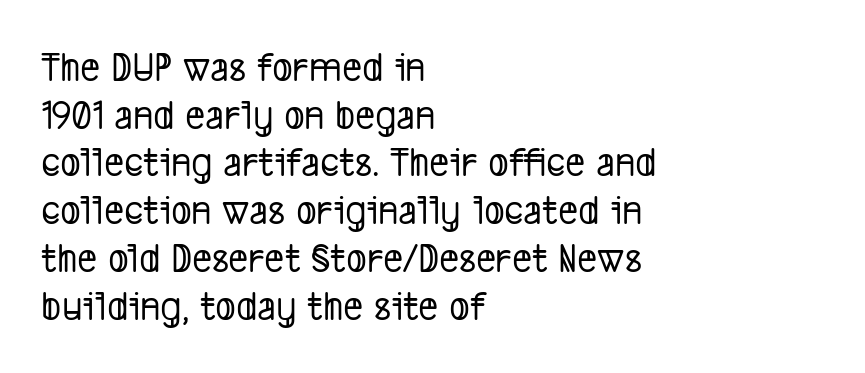
{"serif": "no", "width": "condensed", "stroke_contrast": "low", "x_height": "medium", "monospaced": "no", "underline": "no", "align": "left", "line_spacing": "tight", "line_spacing_ratio": 1.11, "letter_spacing": "normal", "letter_spacing_em": 0.0, "glyph_px": 43}
